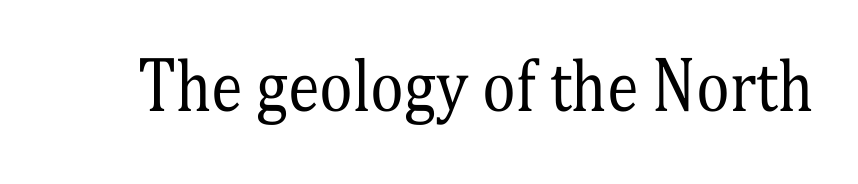
The image shows 64 px regular-weight, condensed serif type, upright; set normal letter spacing, not underlined; medium stroke contrast and a medium x-height.
